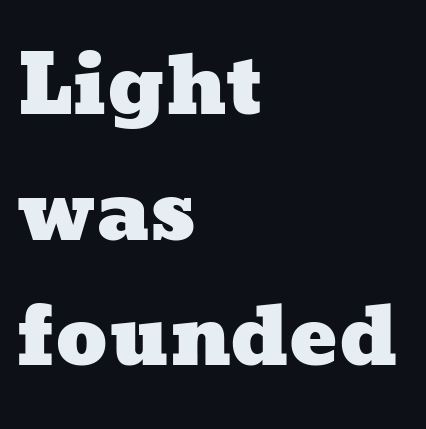
Q: Is the text underlined? A: No.
Q: How is the paragraph aligned? A: Left-aligned.
Q: Is the spacing between letters normal or unusually wide? A: Normal.
Q: Is the spacing between lines tight, normal or loose? A: Normal.
Q: Width (condensed, normal, or wide)? A: Wide.
Q: Stroke contrast? A: Low.
Q: x-height? A: Medium.
Q: Monospaced? A: No.
